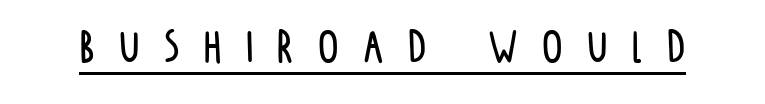
Q: Is the text italic (slanted)? A: No, it is upright.
Q: Is the typeface a serif or a sans-serif typeface? A: Sans-serif.
Q: Is the text underlined? A: Yes.
Q: Is the spacing between letters normal or unusually wide? A: Unusually wide.
Q: Width (condensed, normal, or wide)? A: Condensed.
Q: Stroke contrast? A: Low.
Q: x-height? A: Large.
Q: Monospaced? A: No.
